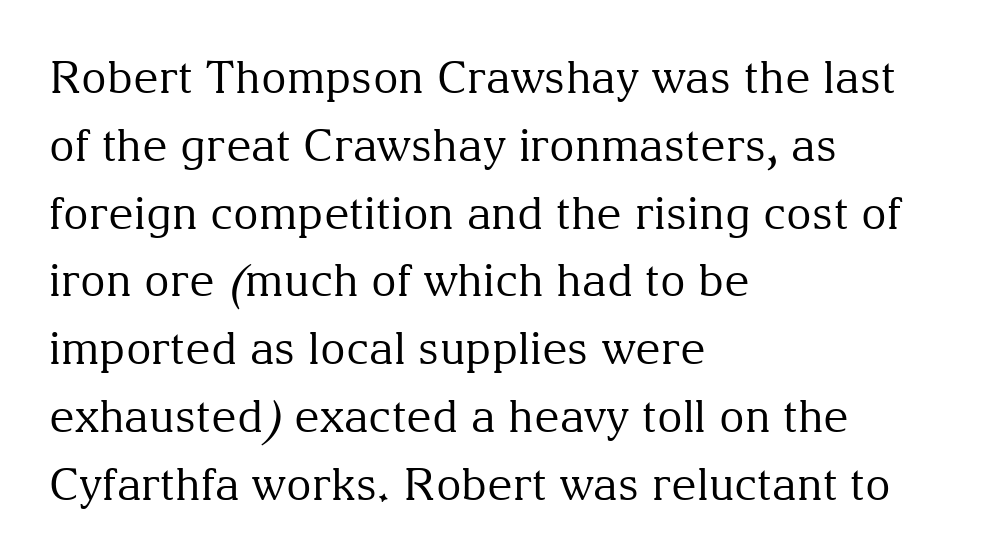
{"serif": "yes", "italic": "no", "bold": "no", "weight": "regular", "width": "normal", "stroke_contrast": "medium", "x_height": "medium", "monospaced": "no", "underline": "no", "align": "left", "line_spacing": "normal", "line_spacing_ratio": 1.54, "letter_spacing": "normal", "letter_spacing_em": 0.0, "glyph_px": 44}
